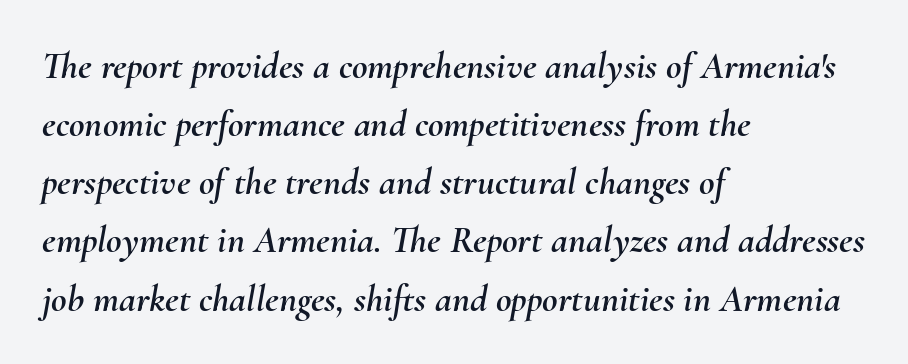
Does the leading feel generous? No, just average. You could not count columns in this text — the font is proportionally spaced. The specimen omits any rule beneath the text block's lines. Short and long lines alike share a common starting point at left. There is no visible air inserted between adjacent glyphs.
